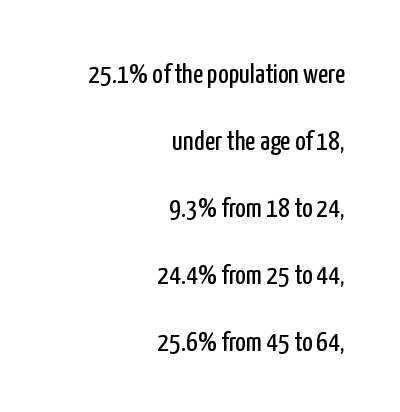
{"serif": "no", "italic": "no", "bold": "no", "weight": "regular", "width": "condensed", "stroke_contrast": "low", "x_height": "medium", "monospaced": "no", "underline": "no", "align": "right", "line_spacing": "loose", "line_spacing_ratio": 2.39, "letter_spacing": "normal", "letter_spacing_em": 0.0, "glyph_px": 28}
